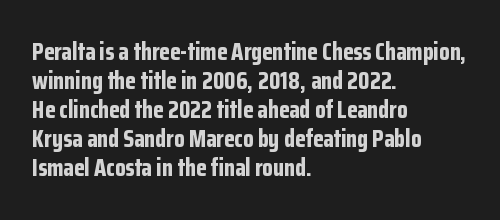
Q: Is the text bold? A: Yes.
Q: Is the text italic (slanted)? A: No, it is upright.
Q: Is the text underlined? A: No.
Q: How is the paragraph aligned? A: Left-aligned.
Q: Is the spacing between letters normal or unusually wide? A: Normal.
